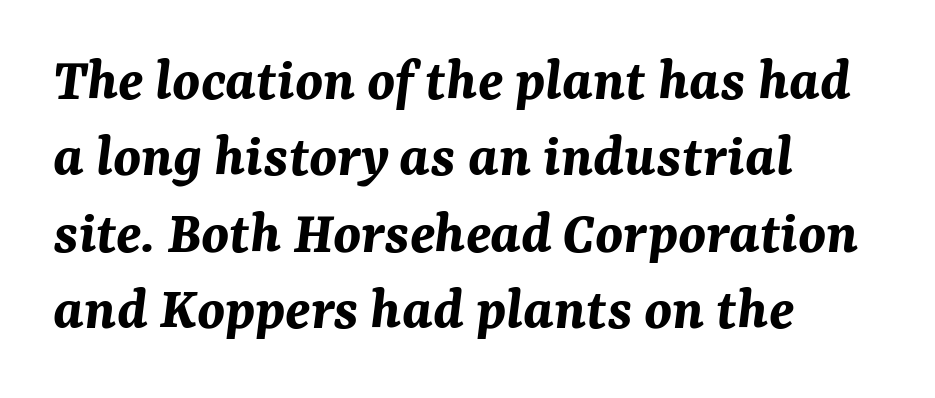
The image shows 62 px bold type, italic (leaning right); set left-aligned, line spacing 1.23x, normal letter spacing, not underlined; medium stroke contrast and a medium x-height.
